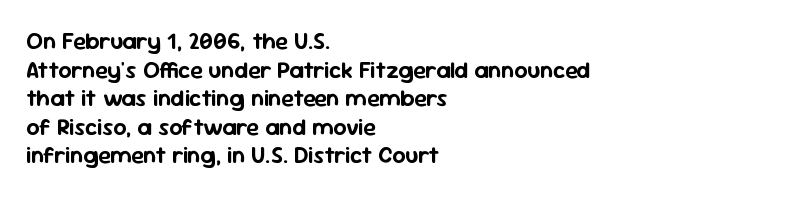
{"italic": "no", "underline": "no", "align": "left", "line_spacing_ratio": 1.24, "letter_spacing": "normal", "letter_spacing_em": 0.0, "glyph_px": 23}
